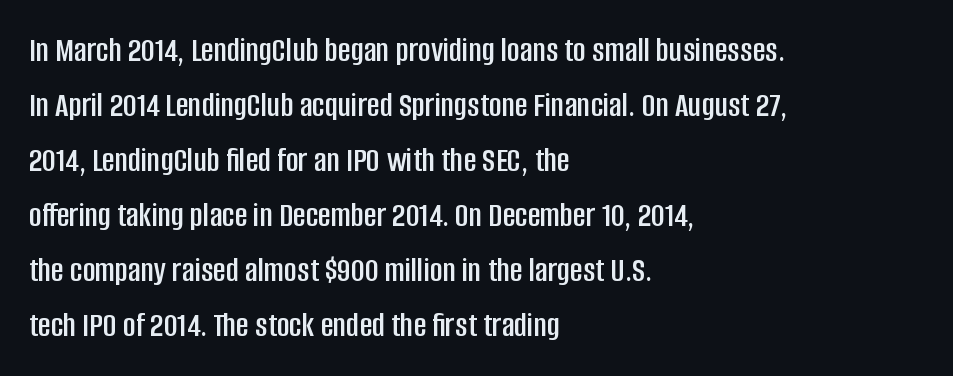
Glance below the letters and you will spot only blank space. The ragged edge is on the right, which tells us the setting is flush left. Ascenders rise straight up at ninety degrees. The passage shown has conventional tracking throughout. Regarding leading, the lines here are spaced in the standard way.
